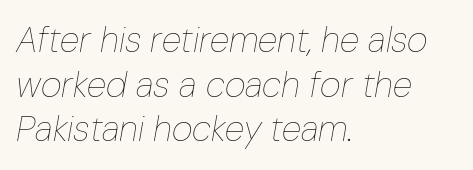
{"italic": "yes", "lean": "right", "slant_degrees": 10, "bold": "no", "weight": "thin", "width": "condensed", "stroke_contrast": "low", "x_height": "medium", "monospaced": "no", "underline": "no", "align": "left", "line_spacing_ratio": 1.24, "letter_spacing": "normal", "letter_spacing_em": 0.0, "glyph_px": 36}
